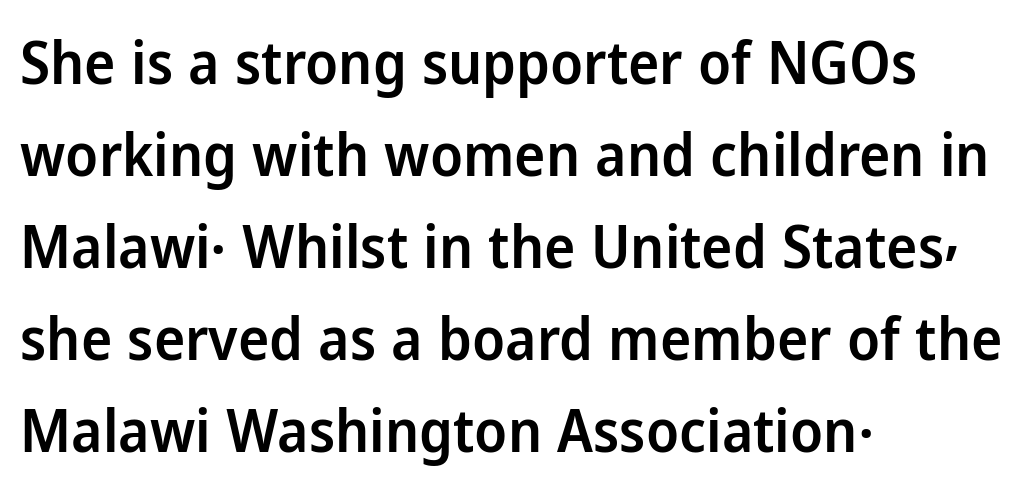
{"serif": "no", "italic": "no", "bold": "semi", "weight": "semibold", "width": "normal", "stroke_contrast": "low", "x_height": "medium", "monospaced": "no", "underline": "no", "align": "left", "line_spacing": "normal", "line_spacing_ratio": 1.56, "letter_spacing": "normal", "letter_spacing_em": 0.0, "glyph_px": 59}
